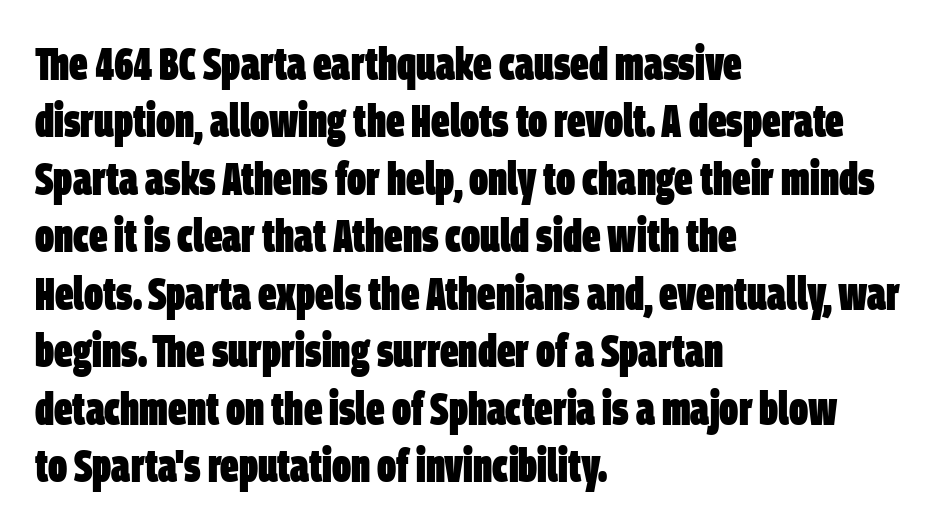
{"serif": "no", "bold": "yes", "weight": "heavy", "width": "condensed", "stroke_contrast": "low", "x_height": "large", "monospaced": "no", "underline": "no", "align": "left", "line_spacing": "normal", "line_spacing_ratio": 1.25, "letter_spacing": "normal", "letter_spacing_em": 0.0, "glyph_px": 46}
